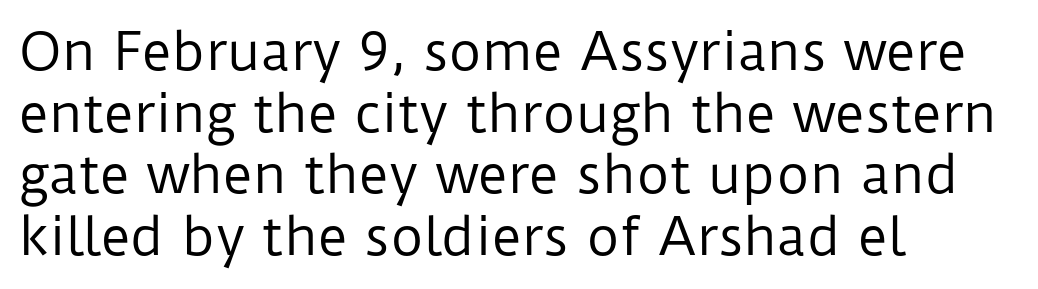
Ascenders rise straight up at ninety degrees. In terms of letterform style, serifs are entirely absent. Rule under the text: the space is simply empty. The rendering uses natural spacing where letterforms have individual widths.
